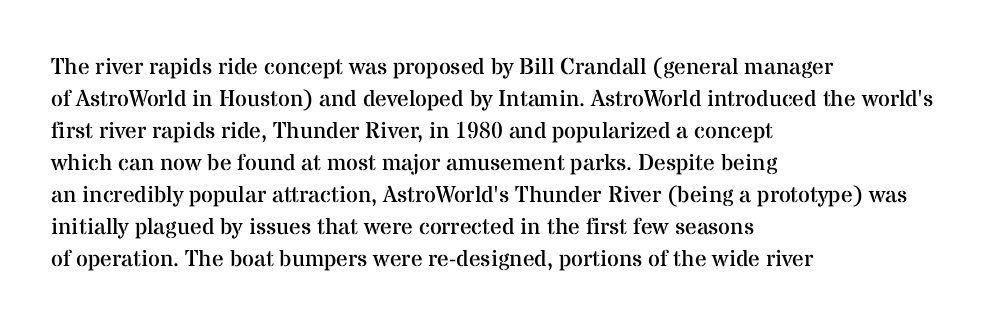
{"italic": "no", "bold": "no", "underline": "no", "align": "left", "line_spacing": "normal", "line_spacing_ratio": 1.39, "letter_spacing": "normal", "letter_spacing_em": 0.0, "glyph_px": 23}
